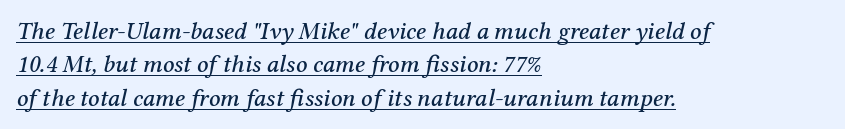
Q: Is the text italic (slanted)? A: Yes, it leans right by about 12 degrees.
Q: Is the text underlined? A: Yes.
Q: How is the paragraph aligned? A: Left-aligned.
Q: Is the spacing between letters normal or unusually wide? A: Normal.
Q: Is the spacing between lines tight, normal or loose? A: Normal.
